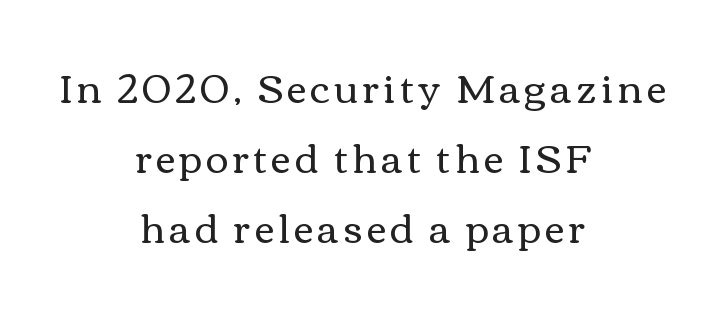
A light-to-regular cut is what we see here. Note the varied advance widths — an 'i' is clearly narrower than an 'm'. Lines of text with bare space underneath. One-word summary of the alignment: center.
